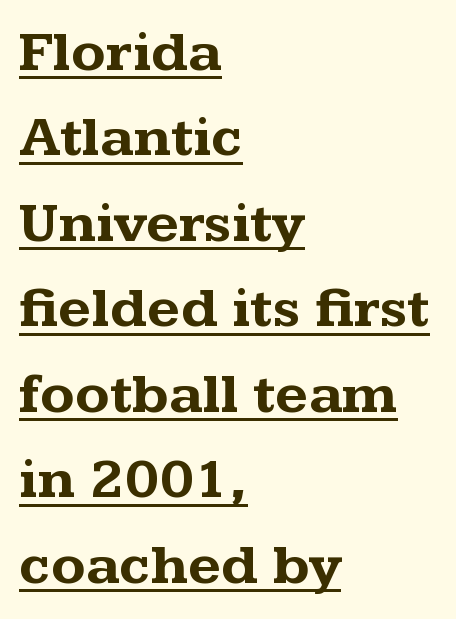
Q: Is the text bold? A: Yes.
Q: Is the text italic (slanted)? A: No, it is upright.
Q: Is the typeface a serif or a sans-serif typeface? A: Serif.
Q: Is the text underlined? A: Yes.
Q: How is the paragraph aligned? A: Left-aligned.
Q: Is the spacing between letters normal or unusually wide? A: Normal.
Q: Is the spacing between lines tight, normal or loose? A: Normal.
Q: Width (condensed, normal, or wide)? A: Wide.
Q: Stroke contrast? A: Medium.
Q: x-height? A: Medium.
Q: Monospaced? A: No.
